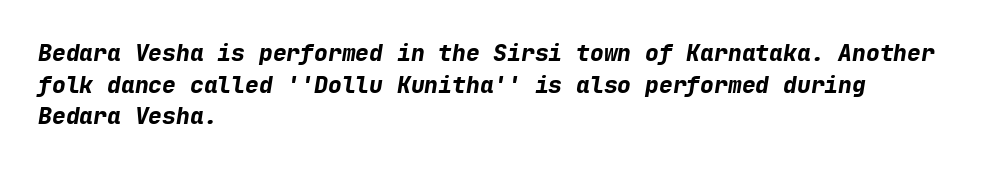
Q: Is the text bold? A: Yes.
Q: Is the text italic (slanted)? A: Yes, it leans right by about 9 degrees.
Q: Is the text underlined? A: No.
Q: How is the paragraph aligned? A: Left-aligned.
Q: Is the spacing between letters normal or unusually wide? A: Normal.
Q: Is the spacing between lines tight, normal or loose? A: Normal.
